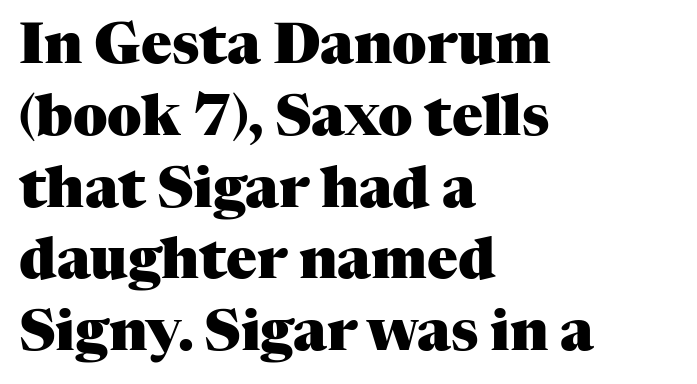
The image shows 57 px heavy serif type, upright; set left-aligned, normal line spacing (1.26x), normal letter spacing, not underlined; medium stroke contrast and a medium x-height.
